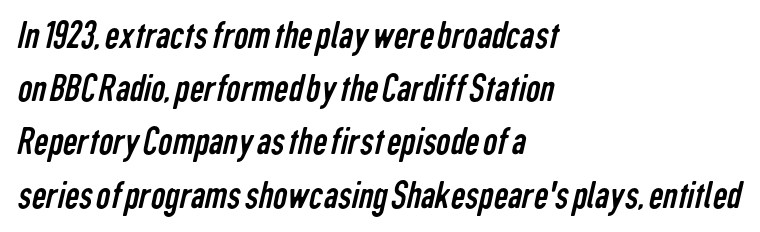
The image shows 40 px regular-weight, condensed sans-serif type; set left-aligned, normal line spacing (1.33x), normal letter spacing, not underlined; low stroke contrast and a medium x-height.
